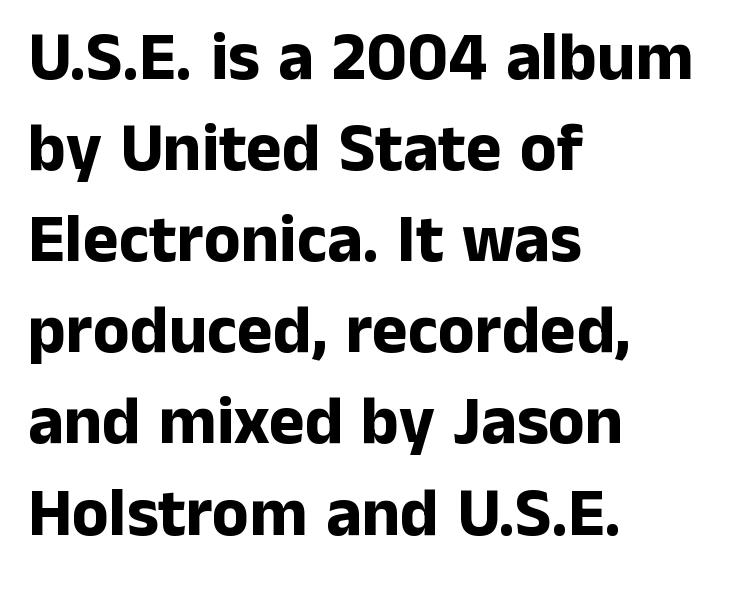
The image shows 68 px bold sans-serif type, upright; set left-aligned, normal line spacing (1.34x), normal letter spacing, not underlined; low stroke contrast and a medium x-height.
